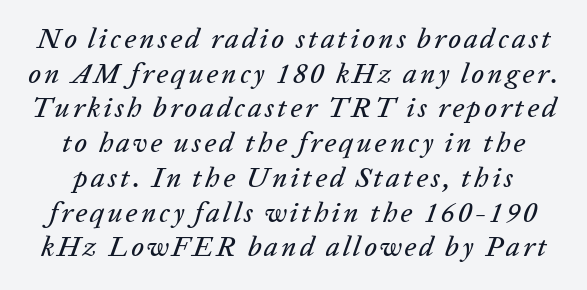
The image shows 28 px text type, italic (leaning right); set line spacing 1.24x, not underlined; low stroke contrast and a medium x-height.
